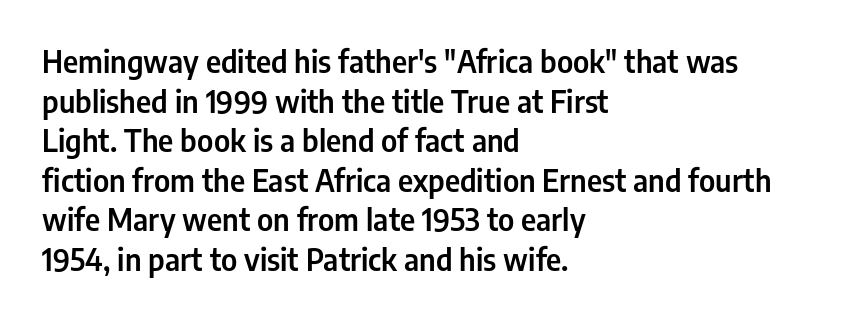
{"serif": "no", "italic": "no", "width": "condensed", "stroke_contrast": "low", "x_height": "medium", "monospaced": "no", "underline": "no", "align": "left", "line_spacing": "normal", "line_spacing_ratio": 1.32, "letter_spacing": "normal", "letter_spacing_em": 0.0, "glyph_px": 30}
